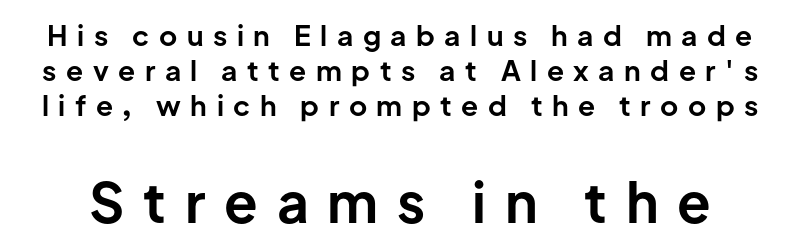
The image shows 55 px bold sans-serif type, upright; set normal line spacing (1.25x), unusually wide letter spacing (+0.34 em), not underlined; the second (bottom) block is 1.96x larger; low stroke contrast and a medium x-height.
